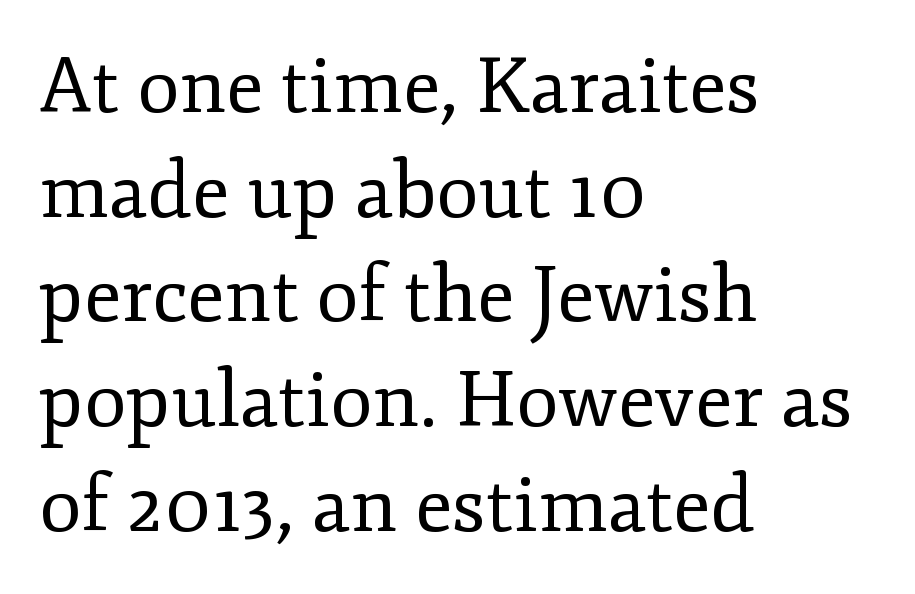
The image shows 77 px regular-weight serif type, upright; set left-aligned, normal line spacing (1.36x), normal letter spacing, not underlined; low stroke contrast and a small x-height.
